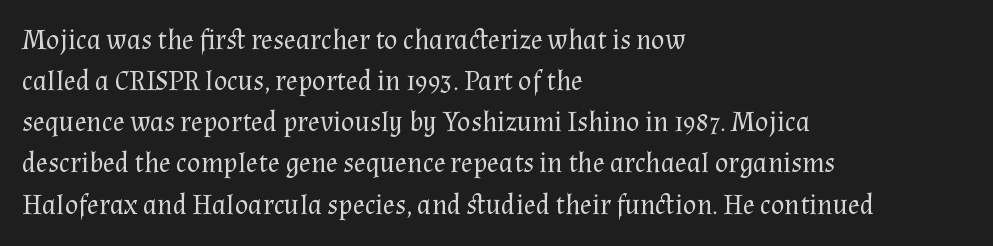
Q: Is the text bold? A: No.
Q: Is the text italic (slanted)? A: No, it is upright.
Q: Is the text underlined? A: No.
Q: How is the paragraph aligned? A: Left-aligned.
Q: Is the spacing between letters normal or unusually wide? A: Normal.
Q: Is the spacing between lines tight, normal or loose? A: Normal.
Q: Width (condensed, normal, or wide)? A: Normal.
Q: Stroke contrast? A: Medium.
Q: x-height? A: Medium.
Q: Monospaced? A: No.
